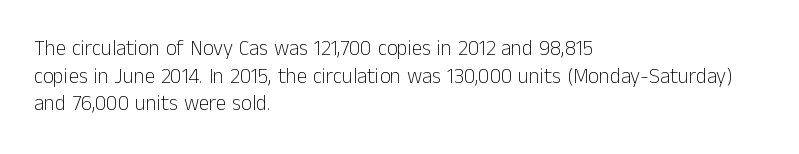
The image shows 21 px text type, upright; set left-aligned, normal line spacing (1.31x), normal letter spacing, not underlined.
